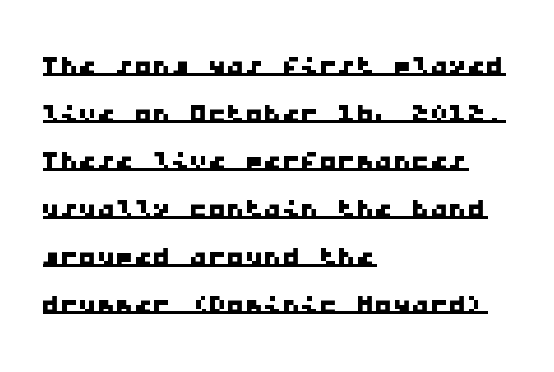
Q: Is the typeface a serif or a sans-serif typeface? A: Sans-serif.
Q: Is the text underlined? A: Yes.
Q: How is the paragraph aligned? A: Left-aligned.
Q: Is the spacing between letters normal or unusually wide? A: Normal.
Q: Is the spacing between lines tight, normal or loose? A: Normal.
Q: Width (condensed, normal, or wide)? A: Wide.
Q: Stroke contrast? A: Low.
Q: x-height? A: Medium.
Q: Monospaced? A: Yes.
